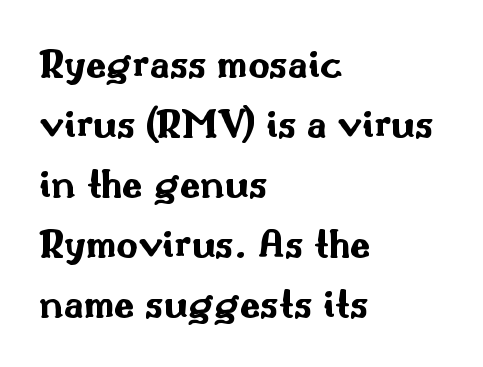
{"serif": "no", "italic": "no", "bold": "yes", "weight": "bold", "width": "wide", "stroke_contrast": "medium", "x_height": "small", "monospaced": "no", "underline": "no", "align": "left", "line_spacing": "normal", "line_spacing_ratio": 1.43, "letter_spacing": "normal", "letter_spacing_em": 0.0, "glyph_px": 42}
